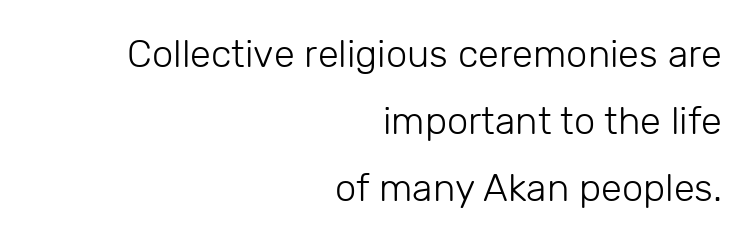
{"serif": "no", "italic": "no", "bold": "no", "weight": "light", "width": "normal", "stroke_contrast": "low", "x_height": "medium", "monospaced": "no", "underline": "no", "align": "right", "line_spacing_ratio": 1.76, "letter_spacing": "normal", "letter_spacing_em": 0.0, "glyph_px": 38}
